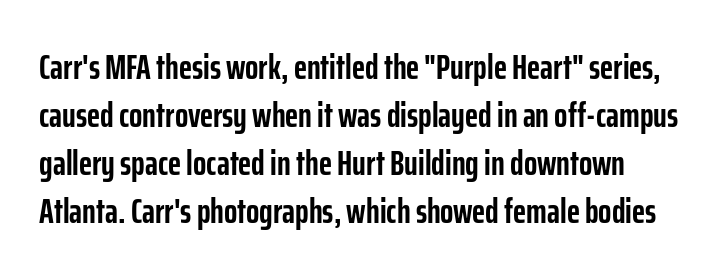
Q: Is the text bold? A: Yes.
Q: Is the text italic (slanted)? A: No, it is upright.
Q: Is the typeface a serif or a sans-serif typeface? A: Sans-serif.
Q: Is the text underlined? A: No.
Q: Is the spacing between letters normal or unusually wide? A: Normal.
Q: Is the spacing between lines tight, normal or loose? A: Normal.
Q: Width (condensed, normal, or wide)? A: Condensed.
Q: Stroke contrast? A: Low.
Q: x-height? A: Medium.
Q: Monospaced? A: No.
